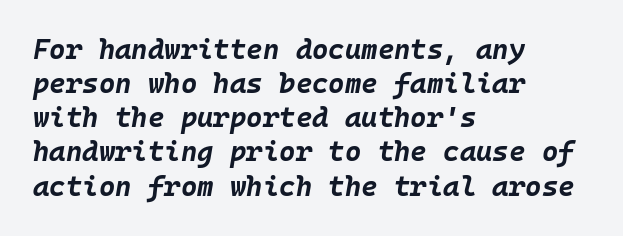
A typesetter would call this monospace, since all characters share one set width. Every row of glyphs begins at an identical x-position on the left. Slanted lettering throughout. The passage shown is not underscored anywhere. Caption: bold face, heavy strokes.
